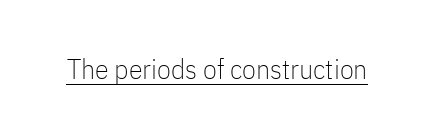
A roman cut, with each character standing at attention. Weight class: somewhere from thin through regular. The rendered words wear a rule along their underside. Look at the bottom of the vertical strokes: they stop flat, with no serifs. The passage shown is typed in a proportional face where columns would drift.
